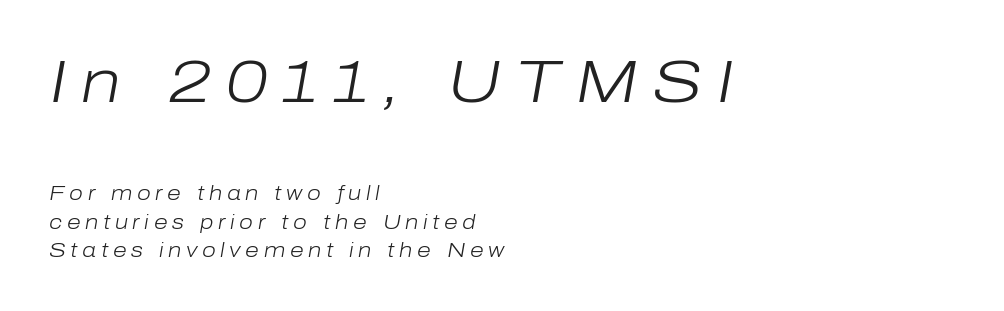
Q: Is the text bold? A: No.
Q: Is the text italic (slanted)? A: Yes, it leans right by about 10 degrees.
Q: Is the text underlined? A: No.
Q: How is the paragraph aligned? A: Left-aligned.
Q: Is the spacing between letters normal or unusually wide? A: Unusually wide.
Q: Is the spacing between lines tight, normal or loose? A: Normal.
Q: Which block of text is set in a larger size, the first (top) or the second (bottom)? A: The first (top) one.
Q: Width (condensed, normal, or wide)? A: Normal.
Q: Stroke contrast? A: Low.
Q: x-height? A: Medium.
Q: Monospaced? A: No.
